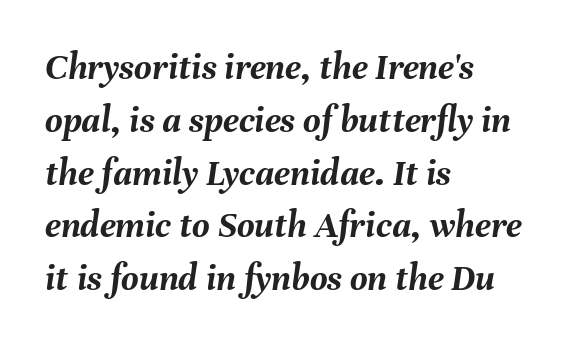
Q: Is the text bold? A: Yes.
Q: Is the text italic (slanted)? A: Yes, it leans right by about 8 degrees.
Q: Is the text underlined? A: No.
Q: How is the paragraph aligned? A: Left-aligned.
Q: Is the spacing between letters normal or unusually wide? A: Normal.
Q: Is the spacing between lines tight, normal or loose? A: Normal.
Q: Width (condensed, normal, or wide)? A: Normal.
Q: Stroke contrast? A: Medium.
Q: x-height? A: Medium.
Q: Monospaced? A: No.
